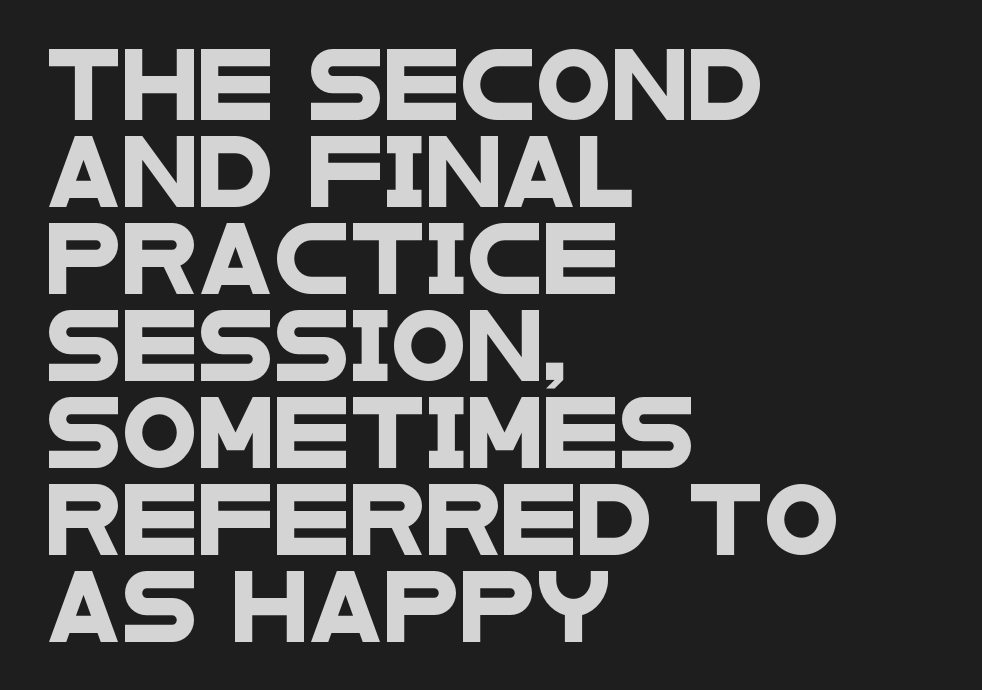
Q: Is the typeface a serif or a sans-serif typeface? A: Sans-serif.
Q: Is the text underlined? A: No.
Q: How is the paragraph aligned? A: Left-aligned.
Q: Is the spacing between letters normal or unusually wide? A: Normal.
Q: Is the spacing between lines tight, normal or loose? A: Normal.
Q: Width (condensed, normal, or wide)? A: Wide.
Q: Stroke contrast? A: Low.
Q: x-height? A: Large.
Q: Monospaced? A: No.
